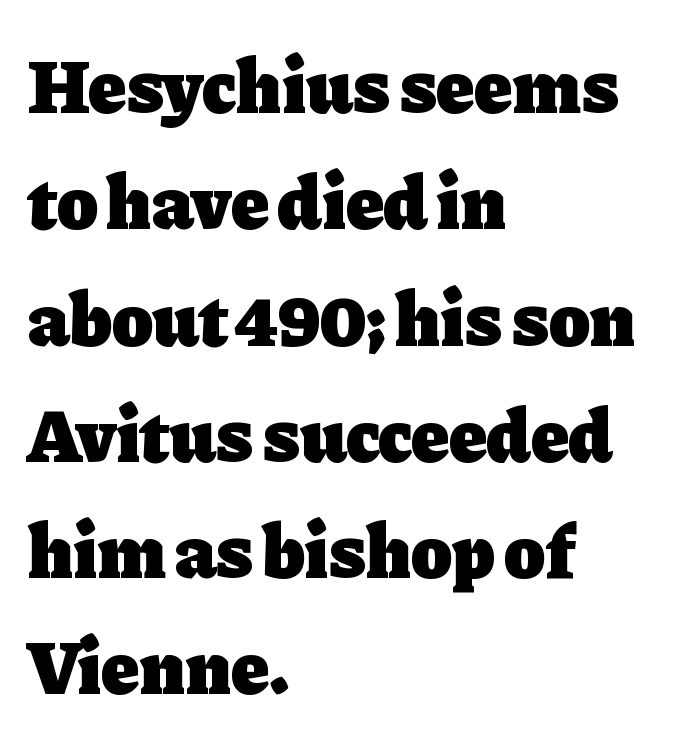
Q: Is the text bold? A: Yes.
Q: Is the text italic (slanted)? A: No, it is upright.
Q: Is the typeface a serif or a sans-serif typeface? A: Serif.
Q: Is the text underlined? A: No.
Q: How is the paragraph aligned? A: Left-aligned.
Q: Is the spacing between letters normal or unusually wide? A: Normal.
Q: Is the spacing between lines tight, normal or loose? A: Normal.
Q: Width (condensed, normal, or wide)? A: Normal.
Q: Stroke contrast? A: Low.
Q: x-height? A: Medium.
Q: Monospaced? A: No.
